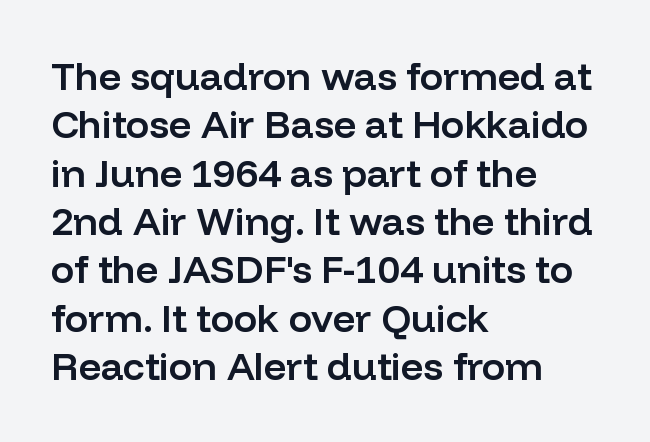
Rendered with straight, roman letterforms. Between one letter and the next there's only the usual sliver of space. A bit beefed up — I'd call it semibold rather than bold. Is the block centered? No — it sits flush against the left margin. The zone under the glyphs is completely vacant. Nope, no serifs anywhere on these letters.
